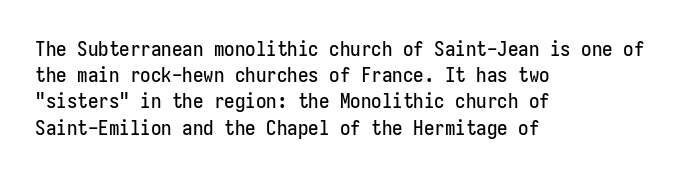
{"italic": "no", "underline": "no", "align": "left", "line_spacing": "normal", "line_spacing_ratio": 1.25, "letter_spacing": "normal", "letter_spacing_em": 0.0, "glyph_px": 21}
